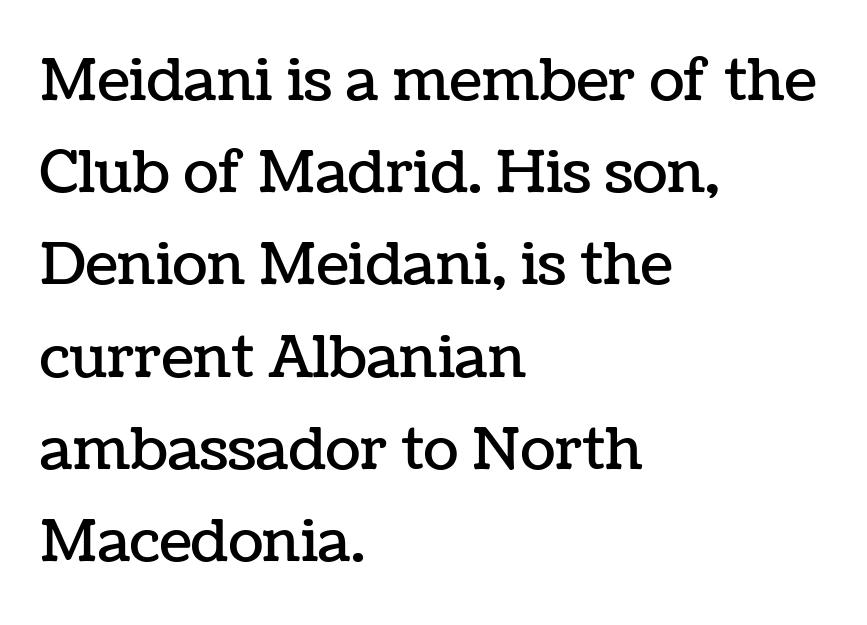
How would I describe the line gaps? Plain and ordinary. Lines of text with bare space underneath. The passage shown has conventional tracking throughout. Designer's note — italics off, roman on. Is this a fixed-width face? No — the glyphs have proportional, varying widths. Line starts are locked; line ends wander.
